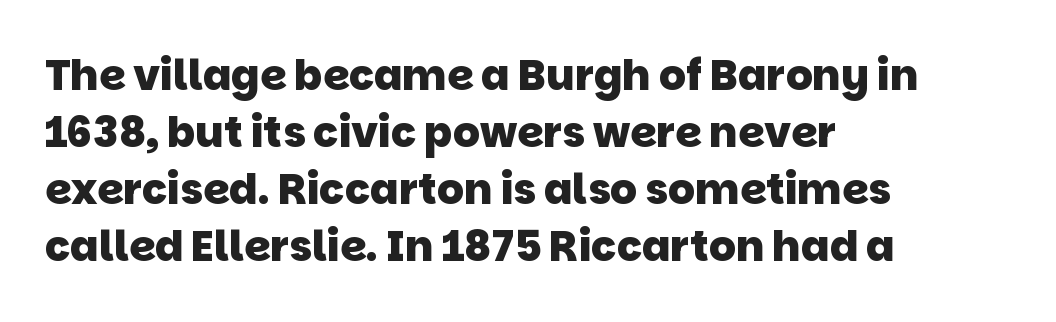
{"serif": "no", "bold": "yes", "weight": "heavy", "width": "normal", "stroke_contrast": "low", "x_height": "large", "monospaced": "no", "underline": "no", "align": "left", "line_spacing": "normal", "line_spacing_ratio": 1.36, "letter_spacing": "normal", "letter_spacing_em": 0.0, "glyph_px": 42}
